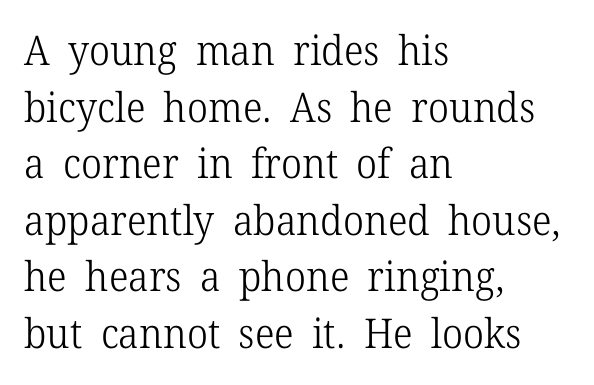
The image shows 41 px light serif type, upright; set left-aligned, normal line spacing (1.38x), normal letter spacing, not underlined; low stroke contrast and a medium x-height.
